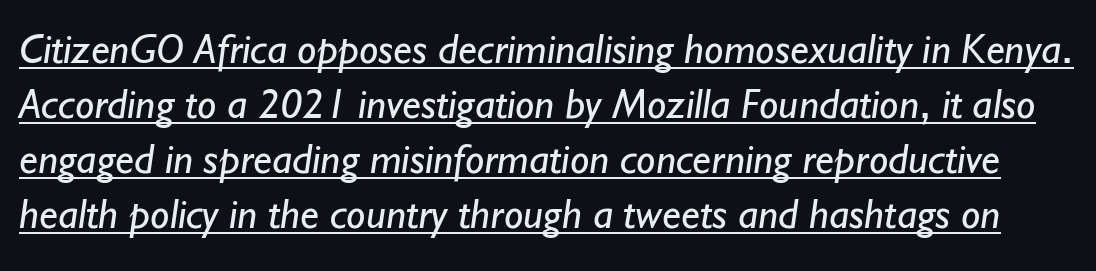
This sample keeps an unexceptional amount of space between lines. What decoration does the sample have? An underline. The passage shown is typed in a proportional face where columns would drift. How are the letters spaced? Ordinarily, with no added tracking. The passage shown is not bold in any degree.
